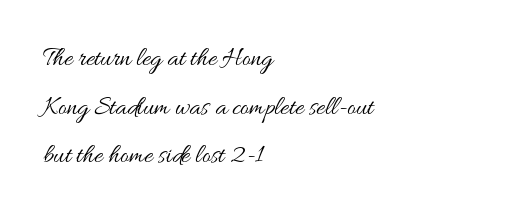
Q: Is the text bold? A: No.
Q: Is the text italic (slanted)? A: Yes.
Q: Is the text underlined? A: No.
Q: How is the paragraph aligned? A: Left-aligned.
Q: Is the spacing between letters normal or unusually wide? A: Normal.
